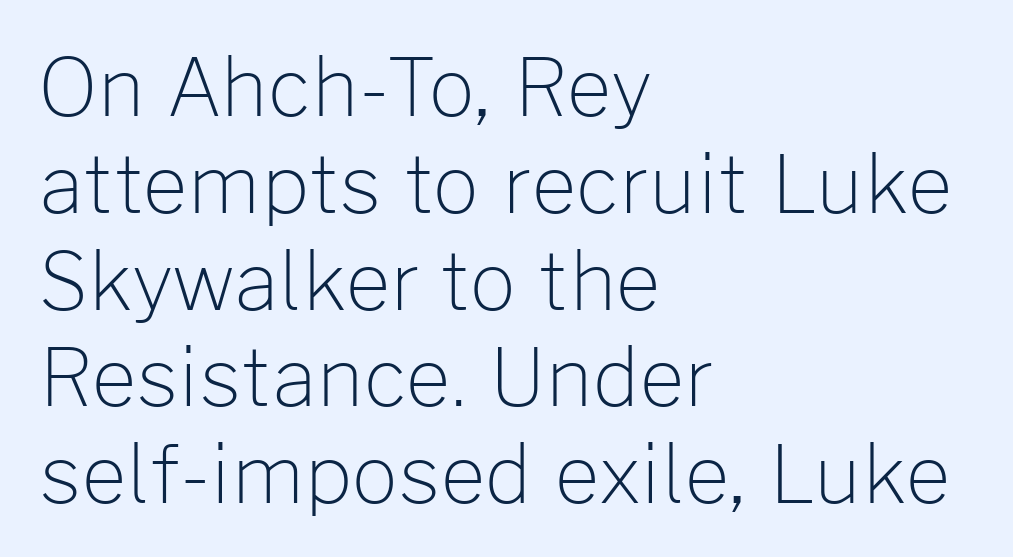
{"serif": "no", "italic": "no", "bold": "no", "weight": "light", "width": "normal", "stroke_contrast": "low", "x_height": "medium", "monospaced": "no", "underline": "no", "align": "left", "line_spacing_ratio": 1.21, "letter_spacing": "normal", "letter_spacing_em": 0.0, "glyph_px": 80}
